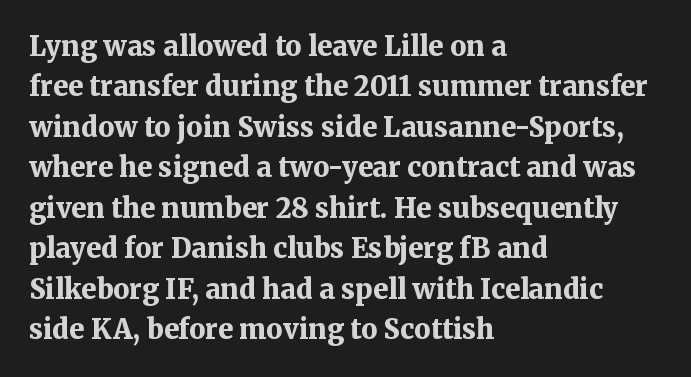
Look at the tracking — it's just the regular setting, nothing added. A classic flush-left, rag-right setting is used for this passage. Lines of text with bare space underneath. The font's upright variant was chosen for this text.
